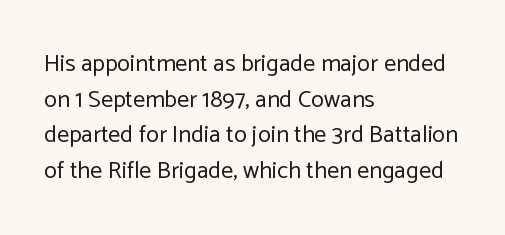
{"italic": "no", "bold": "no", "underline": "no", "align": "left", "line_spacing": "normal", "line_spacing_ratio": 1.48, "letter_spacing": "normal", "letter_spacing_em": 0.0, "glyph_px": 24}
